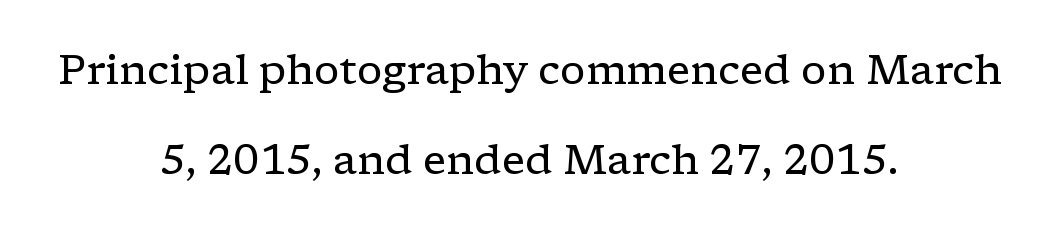
Look at the tracking — it's just the regular setting, nothing added. Reading down the block, each line starts at a different indent, mirrored at its end. Observe the serifs anchoring each vertical stroke in this sample. Do the characters align in a grid? No, the font is proportional.
